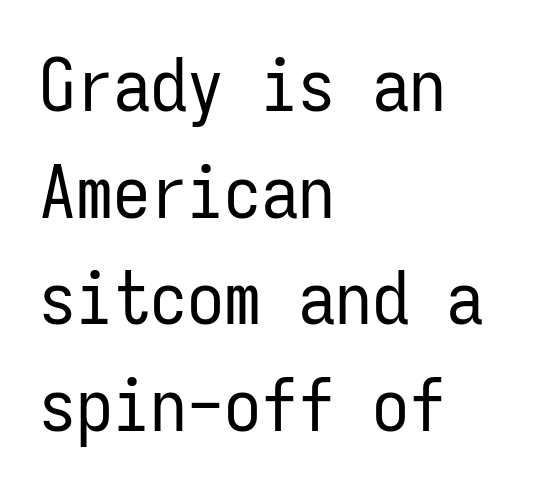
{"serif": "no", "italic": "no", "bold": "no", "weight": "regular", "width": "condensed", "stroke_contrast": "low", "x_height": "medium", "monospaced": "yes", "underline": "no", "align": "left", "line_spacing": "normal", "line_spacing_ratio": 1.44, "letter_spacing": "normal", "letter_spacing_em": 0.0, "glyph_px": 74}
